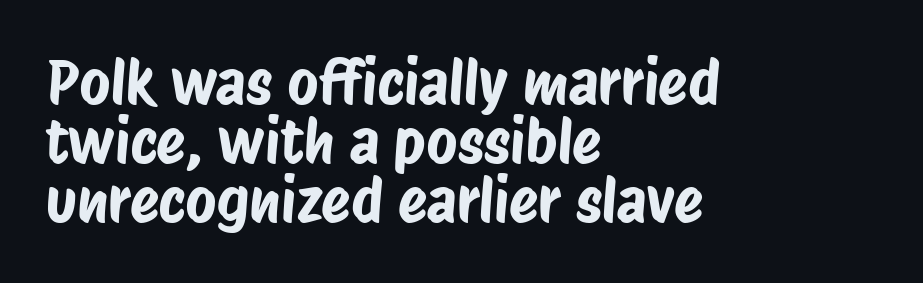
Q: Is the typeface a serif or a sans-serif typeface? A: Sans-serif.
Q: Is the text underlined? A: No.
Q: How is the paragraph aligned? A: Left-aligned.
Q: Is the spacing between letters normal or unusually wide? A: Normal.
Q: Is the spacing between lines tight, normal or loose? A: Tight.
Q: Width (condensed, normal, or wide)? A: Condensed.
Q: Stroke contrast? A: Low.
Q: x-height? A: Large.
Q: Monospaced? A: No.
